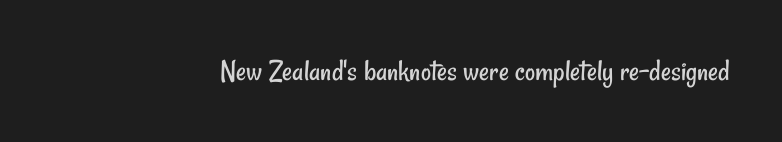
The image shows 31 px regular-weight, condensed sans-serif type; set normal letter spacing, not underlined; low stroke contrast and a small x-height.
